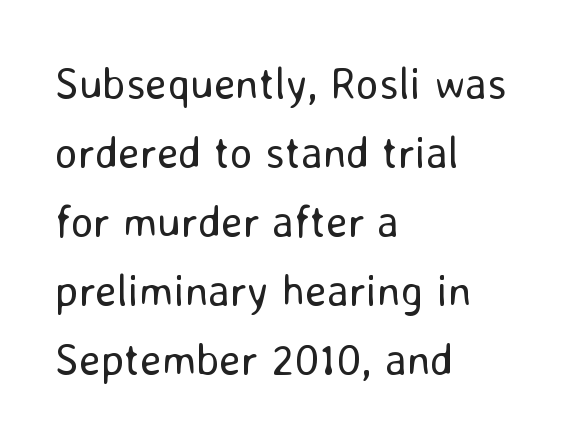
Q: Is the text bold? A: No.
Q: Is the text italic (slanted)? A: No, it is upright.
Q: Is the typeface a serif or a sans-serif typeface? A: Sans-serif.
Q: Is the text underlined? A: No.
Q: How is the paragraph aligned? A: Left-aligned.
Q: Is the spacing between letters normal or unusually wide? A: Normal.
Q: Is the spacing between lines tight, normal or loose? A: Normal.
Q: Width (condensed, normal, or wide)? A: Normal.
Q: Stroke contrast? A: Low.
Q: x-height? A: Medium.
Q: Monospaced? A: No.
